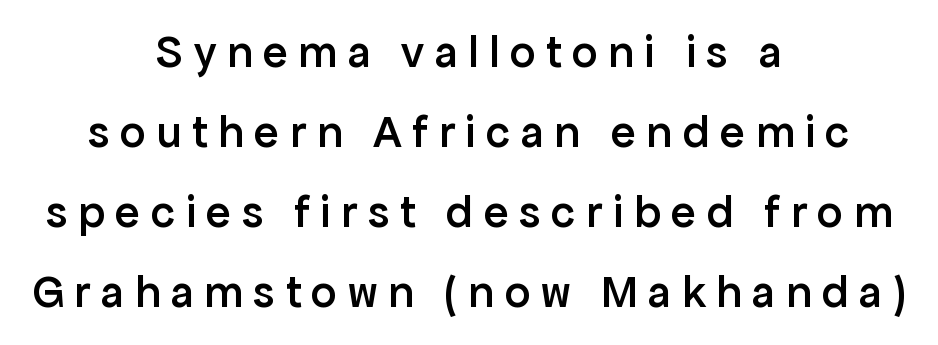
{"serif": "no", "italic": "no", "bold": "semi", "weight": "semibold", "width": "normal", "stroke_contrast": "low", "x_height": "medium", "monospaced": "no", "underline": "no", "align": "center", "line_spacing_ratio": 1.74, "letter_spacing": "wide", "letter_spacing_em": 0.23, "glyph_px": 46}
